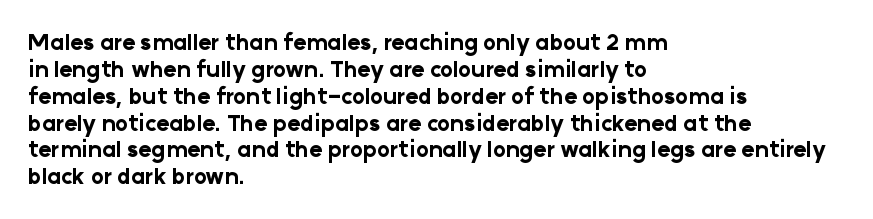
Q: Is the text bold? A: Yes.
Q: Is the text italic (slanted)? A: No, it is upright.
Q: Is the text underlined? A: No.
Q: How is the paragraph aligned? A: Left-aligned.
Q: Is the spacing between letters normal or unusually wide? A: Normal.
